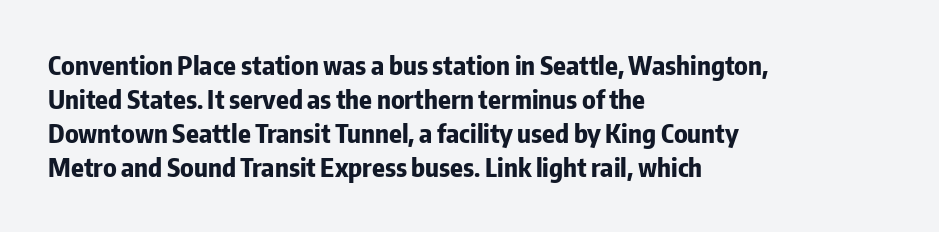
Typeset ragged right — the left edge is the straight one. Words float on clear page, feet unadorned. Vertically, the passage feels balanced, rows spaced as you'd expect. This sample uses plain, unmodified letter spacing. Summary of weight: heavy, a full bold. Characters remain perfectly vertical along every line.
